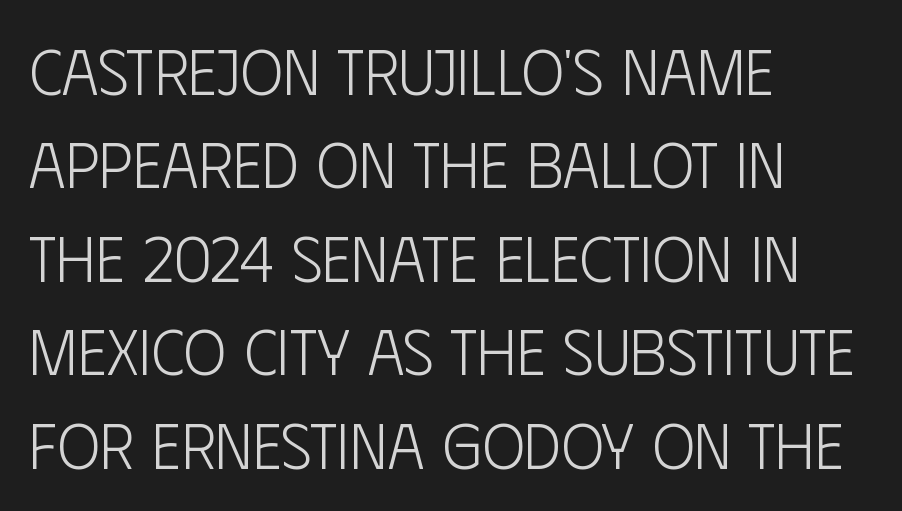
The image shows 64 px light, condensed sans-serif type, upright; set left-aligned, normal line spacing (1.46x), normal letter spacing, not underlined; low stroke contrast and a large x-height.
